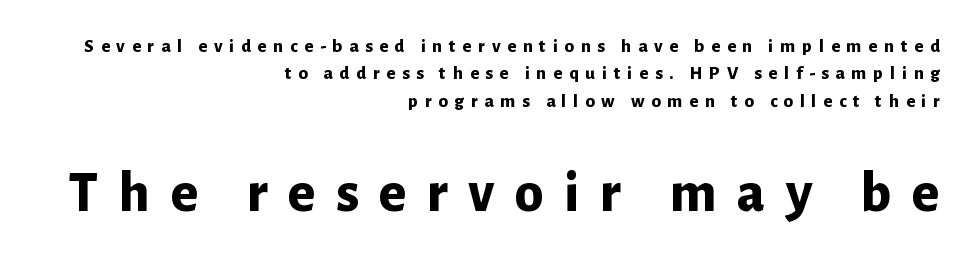
Q: Is the text bold? A: Yes.
Q: Is the text italic (slanted)? A: No, it is upright.
Q: Is the typeface a serif or a sans-serif typeface? A: Sans-serif.
Q: Is the text underlined? A: No.
Q: How is the paragraph aligned? A: Right-aligned.
Q: Is the spacing between letters normal or unusually wide? A: Unusually wide.
Q: Is the spacing between lines tight, normal or loose? A: Normal.
Q: Which block of text is set in a larger size, the first (top) or the second (bottom)? A: The second (bottom) one.
Q: Width (condensed, normal, or wide)? A: Normal.
Q: Stroke contrast? A: Low.
Q: x-height? A: Medium.
Q: Monospaced? A: No.
